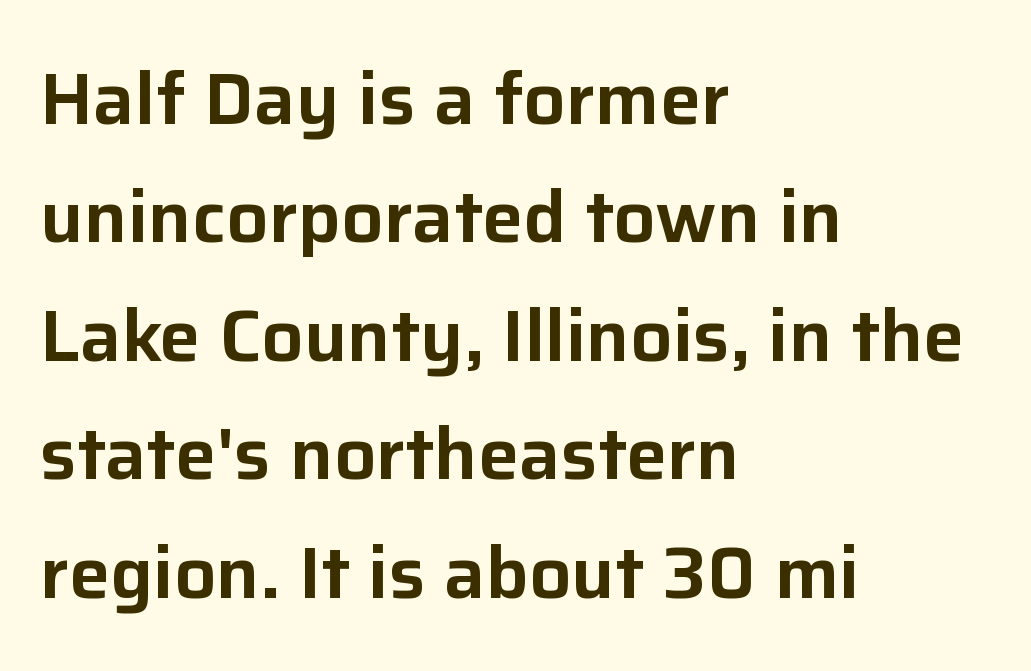
The image shows 74 px sans-serif type, upright; set left-aligned, normal line spacing (1.6x), normal letter spacing, not underlined; low stroke contrast and a medium x-height.
